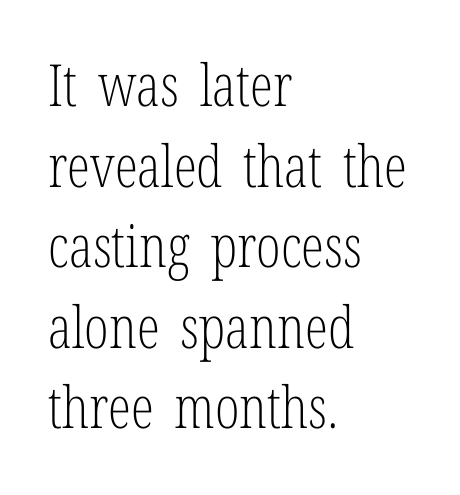
The image shows 58 px light, condensed serif type, upright; set left-aligned, normal line spacing (1.39x), normal letter spacing, not underlined; low stroke contrast and a medium x-height.
